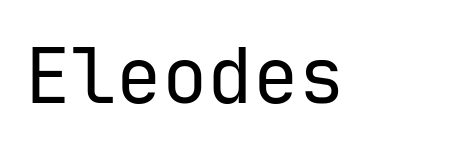
Q: Is the text bold? A: No.
Q: Is the text italic (slanted)? A: No, it is upright.
Q: Is the typeface a serif or a sans-serif typeface? A: Sans-serif.
Q: Is the text underlined? A: No.
Q: Is the spacing between letters normal or unusually wide? A: Normal.
Q: Width (condensed, normal, or wide)? A: Normal.
Q: Stroke contrast? A: Low.
Q: x-height? A: Medium.
Q: Monospaced? A: Yes.
